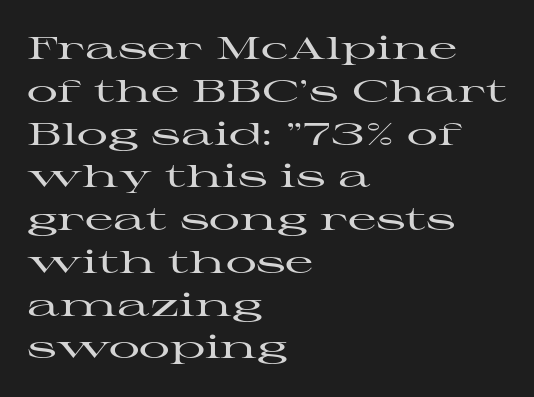
The image shows 31 px wide serif type, upright; set left-aligned, normal line spacing (1.38x), normal letter spacing, not underlined; high stroke contrast and a medium x-height.
